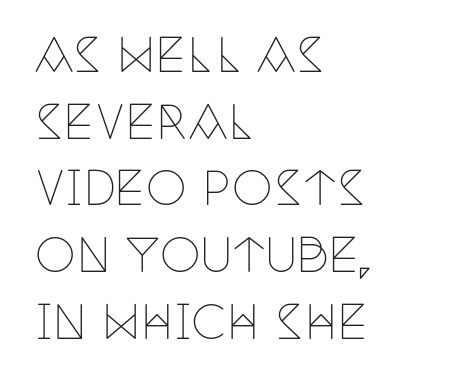
Q: Is the text bold? A: No.
Q: Is the text italic (slanted)? A: No, it is upright.
Q: Is the typeface a serif or a sans-serif typeface? A: Serif.
Q: Is the text underlined? A: No.
Q: How is the paragraph aligned? A: Left-aligned.
Q: Is the spacing between letters normal or unusually wide? A: Normal.
Q: Is the spacing between lines tight, normal or loose? A: Normal.
Q: Width (condensed, normal, or wide)? A: Condensed.
Q: Stroke contrast? A: Low.
Q: x-height? A: Large.
Q: Monospaced? A: No.
